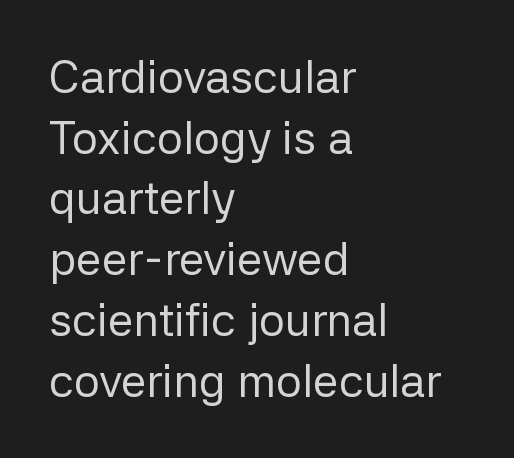
{"serif": "no", "italic": "no", "bold": "no", "weight": "regular", "width": "normal", "stroke_contrast": "low", "x_height": "medium", "monospaced": "no", "underline": "no", "align": "left", "line_spacing": "normal", "line_spacing_ratio": 1.32, "letter_spacing": "normal", "letter_spacing_em": 0.0, "glyph_px": 46}
